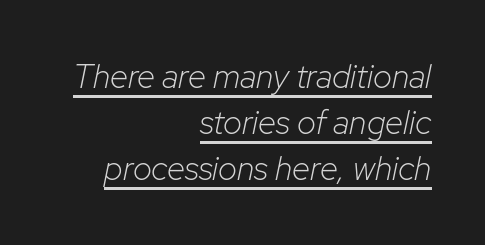
Q: Is the text bold? A: No.
Q: Is the text italic (slanted)? A: Yes, it leans right by about 12 degrees.
Q: Is the text underlined? A: Yes.
Q: How is the paragraph aligned? A: Right-aligned.
Q: Is the spacing between letters normal or unusually wide? A: Normal.
Q: Is the spacing between lines tight, normal or loose? A: Normal.
Q: Width (condensed, normal, or wide)? A: Normal.
Q: Stroke contrast? A: Low.
Q: x-height? A: Medium.
Q: Monospaced? A: No.
